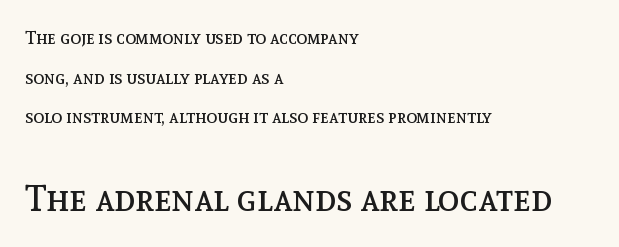
The image shows 36 px regular-weight type, upright; set left-aligned, loose line spacing (2.2x), normal letter spacing, not underlined; the second (bottom) block is 2.0x larger; a medium x-height.
